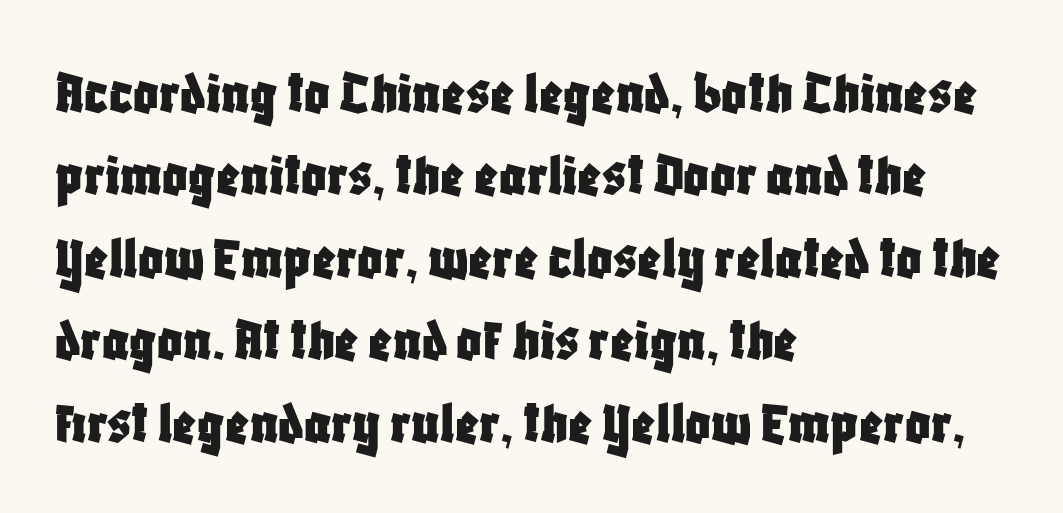
The image shows 62 px condensed sans-serif type, upright; set left-aligned, normal line spacing (1.33x), normal letter spacing, not underlined; low stroke contrast and a large x-height.
